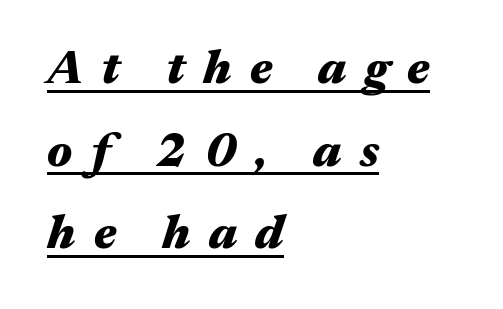
{"italic": "yes", "lean": "right", "slant_degrees": 17, "bold": "yes", "weight": "heavy", "width": "wide", "stroke_contrast": "medium", "x_height": "medium", "monospaced": "no", "underline": "yes", "align": "left", "line_spacing_ratio": 1.72, "letter_spacing": "wide", "letter_spacing_em": 0.38, "glyph_px": 48}
